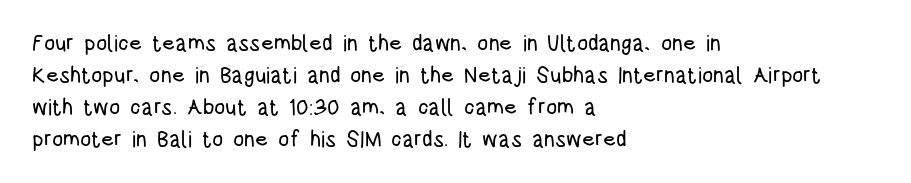
{"italic": "no", "underline": "no", "align": "left", "line_spacing": "normal", "line_spacing_ratio": 1.45, "letter_spacing": "normal", "letter_spacing_em": 0.0, "glyph_px": 22}
